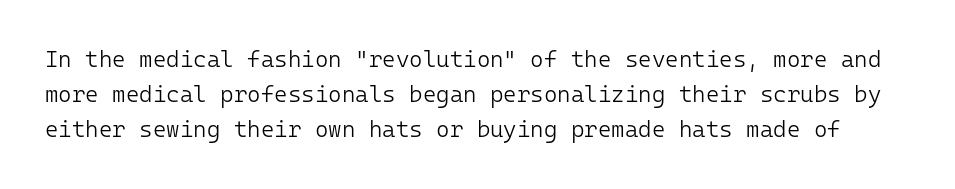
The image shows 23 px text type, upright; set normal line spacing (1.53x), normal letter spacing, not underlined.
